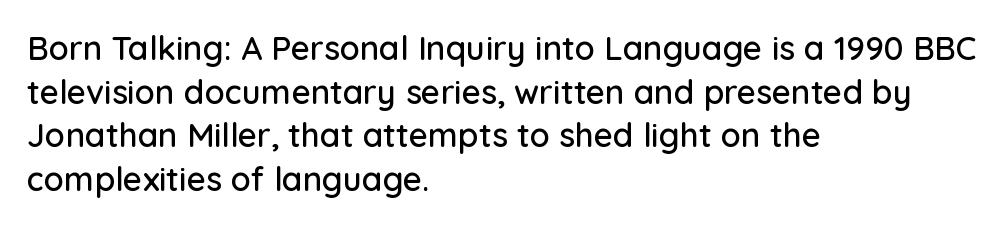
The image shows 33 px sans-serif type, upright; set left-aligned, normal line spacing (1.32x), normal letter spacing, not underlined; low stroke contrast and a medium x-height.
